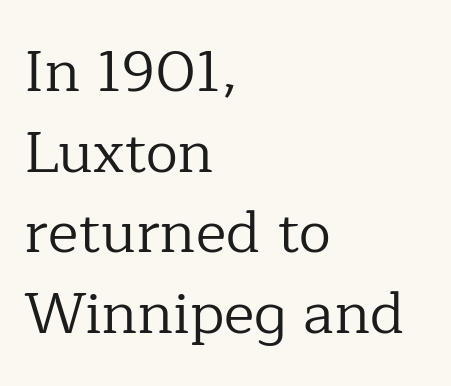
The image shows 58 px regular-weight serif type, upright; set left-aligned, normal line spacing (1.39x), normal letter spacing, not underlined; low stroke contrast and a medium x-height.
